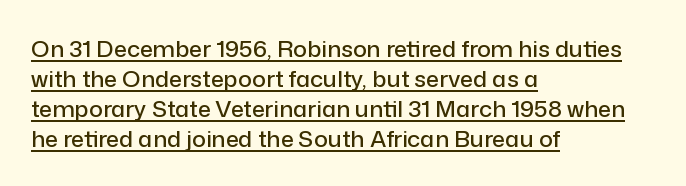
Every word sits above its own underline. Designer's note — italics off, roman on. The tracking reads as untouched default to a designer's eye. Line spacing here is normal.
